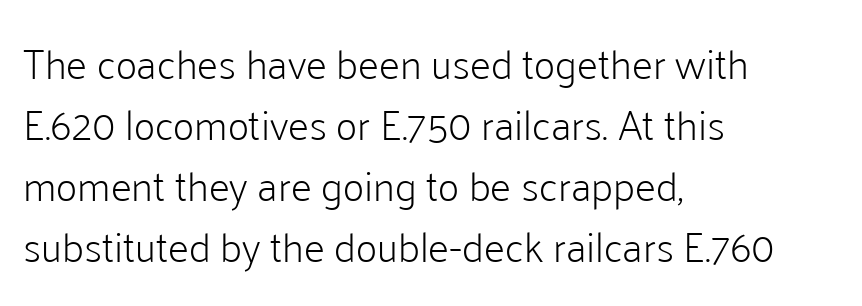
{"serif": "no", "italic": "no", "bold": "no", "weight": "light", "width": "normal", "stroke_contrast": "low", "x_height": "medium", "monospaced": "no", "underline": "no", "align": "left", "line_spacing": "normal", "line_spacing_ratio": 1.45, "letter_spacing": "normal", "letter_spacing_em": 0.0, "glyph_px": 42}
